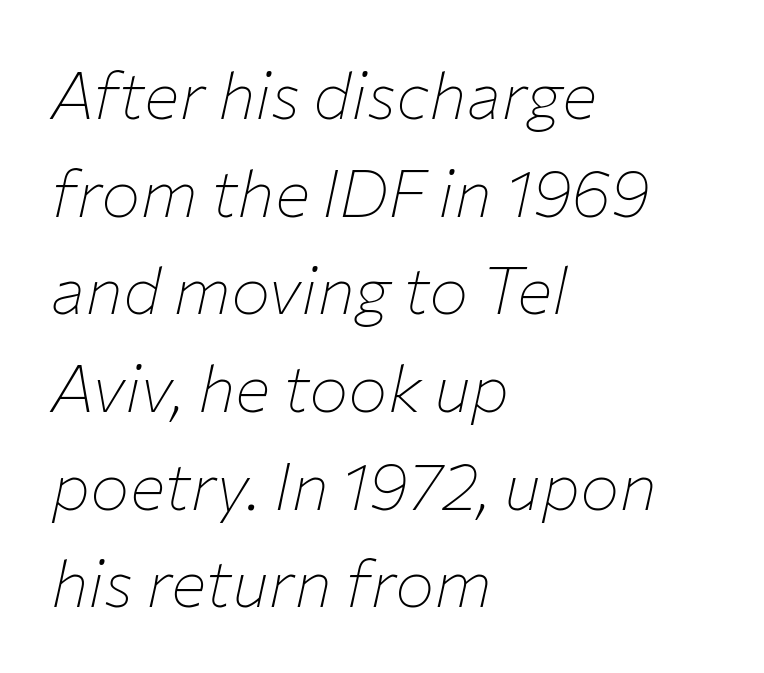
{"italic": "yes", "lean": "right", "slant_degrees": 12, "bold": "no", "weight": "thin", "width": "normal", "stroke_contrast": "low", "x_height": "medium", "monospaced": "no", "underline": "no", "align": "left", "line_spacing": "normal", "line_spacing_ratio": 1.48, "letter_spacing": "normal", "letter_spacing_em": 0.0, "glyph_px": 66}
